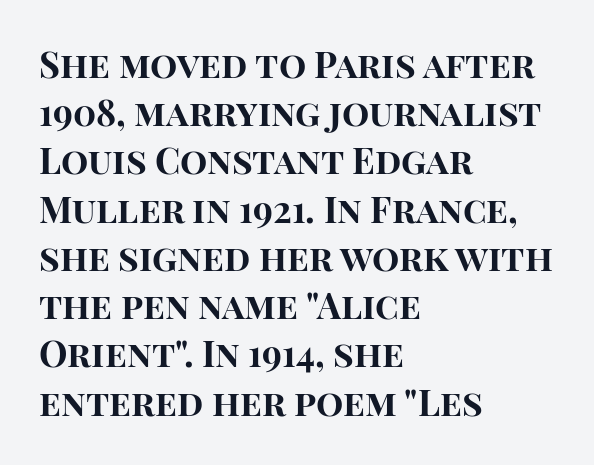
Q: Is the text bold? A: Yes.
Q: Is the text italic (slanted)? A: No, it is upright.
Q: Is the typeface a serif or a sans-serif typeface? A: Sans-serif.
Q: Is the text underlined? A: No.
Q: How is the paragraph aligned? A: Left-aligned.
Q: Is the spacing between letters normal or unusually wide? A: Normal.
Q: Is the spacing between lines tight, normal or loose? A: Normal.
Q: Width (condensed, normal, or wide)? A: Normal.
Q: Stroke contrast? A: High.
Q: x-height? A: Large.
Q: Monospaced? A: No.
